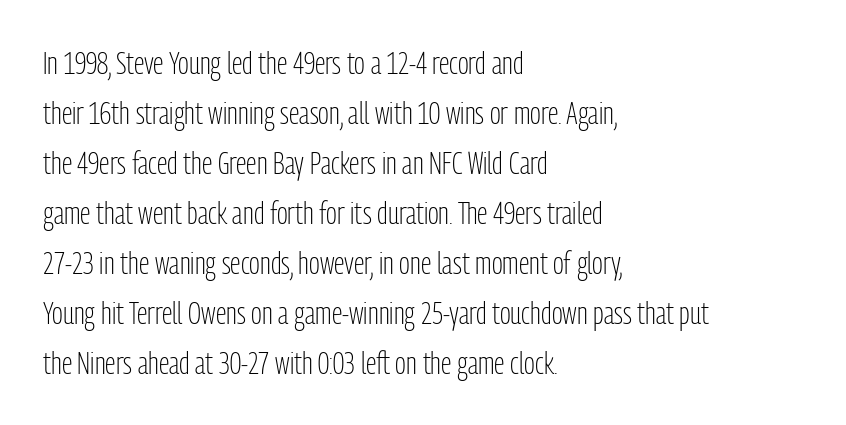
Q: Is the text bold? A: No.
Q: Is the text italic (slanted)? A: No, it is upright.
Q: Is the typeface a serif or a sans-serif typeface? A: Sans-serif.
Q: Is the text underlined? A: No.
Q: How is the paragraph aligned? A: Left-aligned.
Q: Is the spacing between letters normal or unusually wide? A: Normal.
Q: Is the spacing between lines tight, normal or loose? A: Normal.
Q: Width (condensed, normal, or wide)? A: Condensed.
Q: Stroke contrast? A: Low.
Q: x-height? A: Medium.
Q: Monospaced? A: No.
